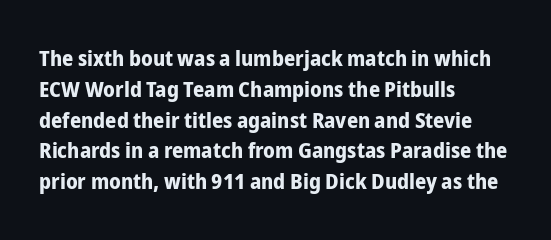
The image shows 22 px bold type, upright; set left-aligned, normal line spacing (1.4x), normal letter spacing, not underlined.
